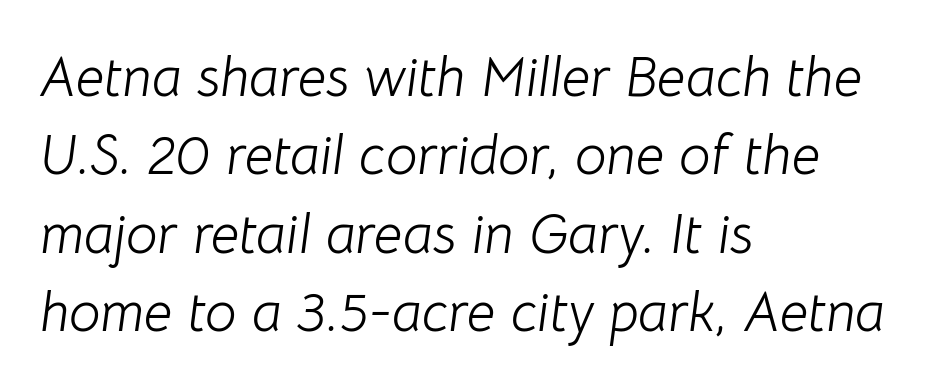
Q: Is the text bold? A: No.
Q: Is the text italic (slanted)? A: Yes, it leans right by about 8 degrees.
Q: Is the text underlined? A: No.
Q: How is the paragraph aligned? A: Left-aligned.
Q: Is the spacing between letters normal or unusually wide? A: Normal.
Q: Is the spacing between lines tight, normal or loose? A: Normal.
Q: Width (condensed, normal, or wide)? A: Normal.
Q: Stroke contrast? A: Low.
Q: x-height? A: Medium.
Q: Monospaced? A: No.
